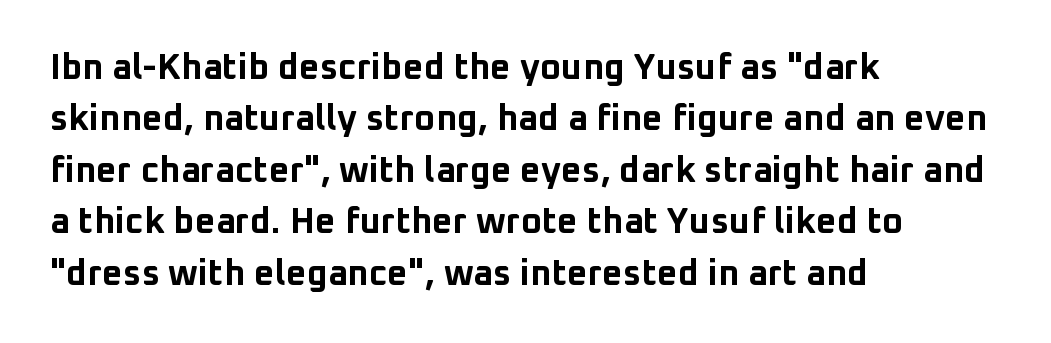
Words appear dense and cohesive because spacing is normal. This sample has the flowing, uneven cadence of proportional lettering. Underline: absent. The text was rendered using a sans face with plain stroke endings. Honestly, the row spacing looks completely unremarkable. Is there any slant? The stems are plumb.
